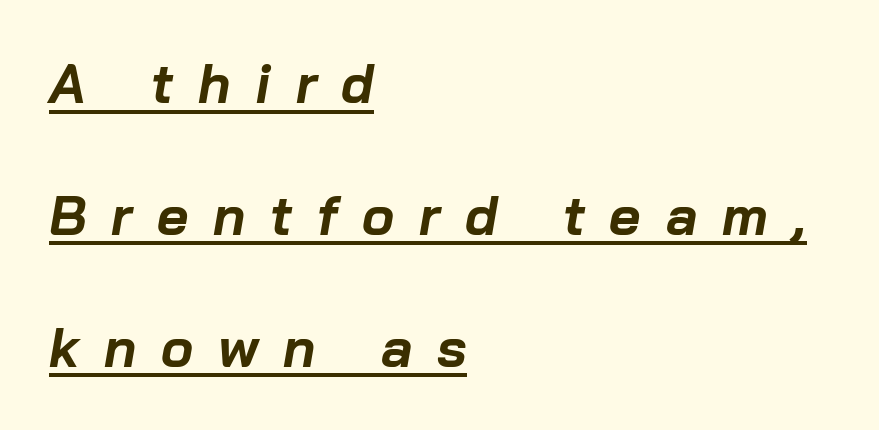
{"italic": "yes", "lean": "right", "slant_degrees": 10, "bold": "yes", "weight": "bold", "width": "normal", "stroke_contrast": "low", "x_height": "medium", "monospaced": "no", "underline": "yes", "align": "left", "line_spacing": "loose", "line_spacing_ratio": 2.44, "letter_spacing": "wide", "letter_spacing_em": 0.46, "glyph_px": 54}
